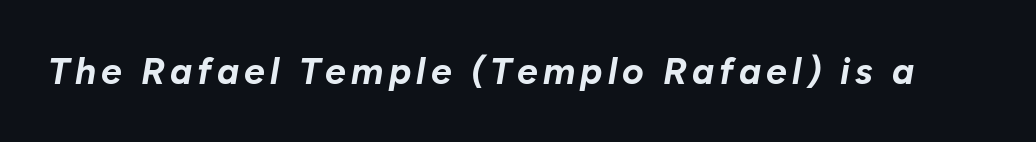
{"italic": "yes", "lean": "right", "slant_degrees": 10, "bold": "yes", "weight": "bold", "width": "normal", "stroke_contrast": "low", "x_height": "medium", "monospaced": "no", "underline": "no", "glyph_px": 37}
